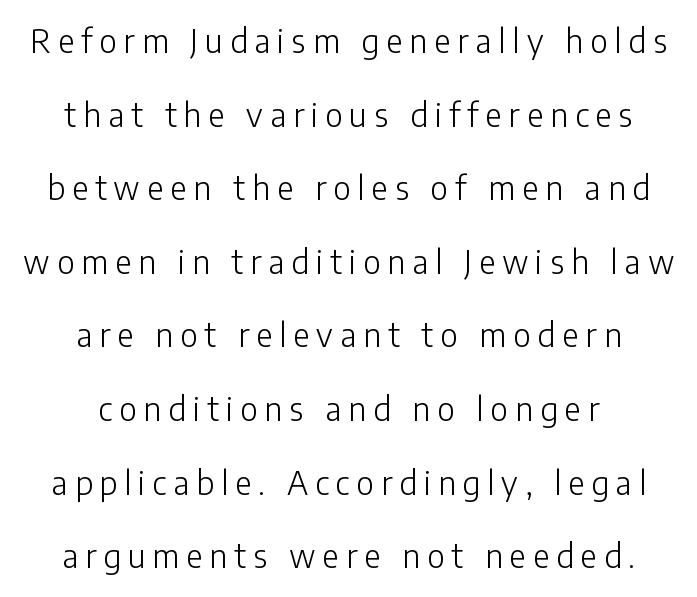
No word sits above an underline. A typesetter would call this proportional, since set widths differ per character. The axis of the letterforms is exactly vertical. One glance says open: line gaps are wider than usual. Glyph-to-glyph distance is far greater than everyday printed text.
